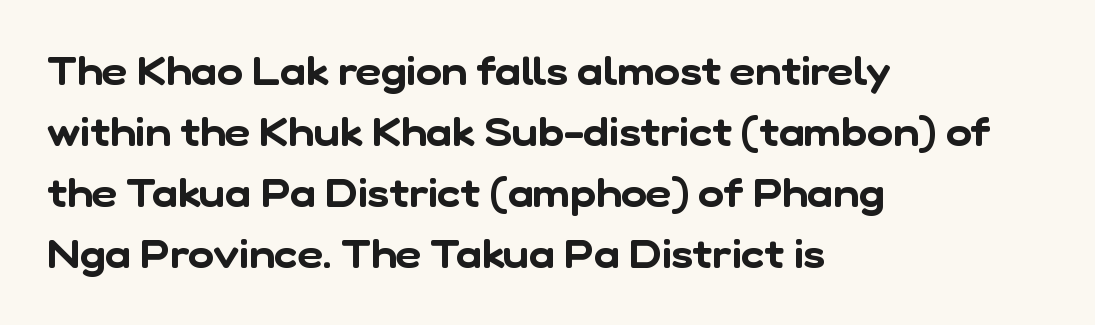
{"serif": "no", "width": "normal", "stroke_contrast": "low", "x_height": "medium", "monospaced": "no", "underline": "no", "align": "left", "line_spacing": "normal", "line_spacing_ratio": 1.56, "letter_spacing": "normal", "letter_spacing_em": 0.0, "glyph_px": 39}
